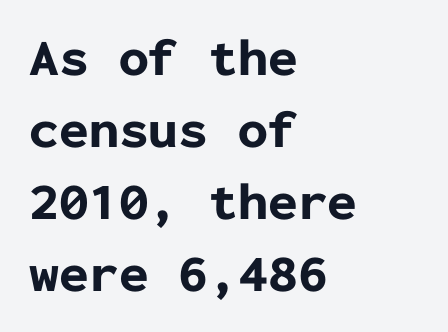
I'd call this a sans setting — the letters go barefoot. Is there any slant? The stems are plumb. Leading: standard. The tracking reads as untouched default to a designer's eye.
